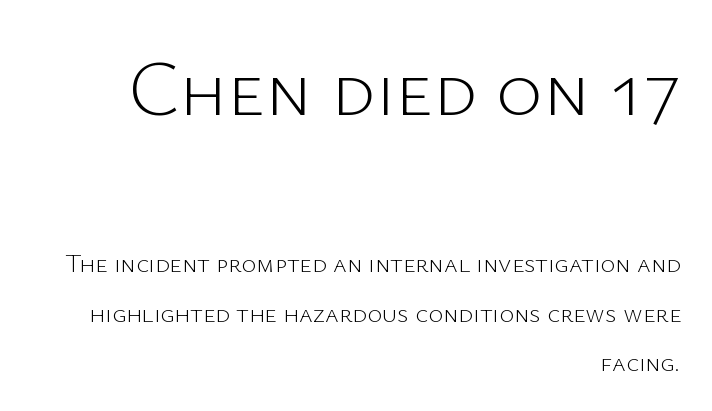
The image shows 79 px light sans-serif type, upright; set right-aligned, loose line spacing (1.9x), normal letter spacing, not underlined; the first (top) block is 3.04x larger; low stroke contrast and a medium x-height.
